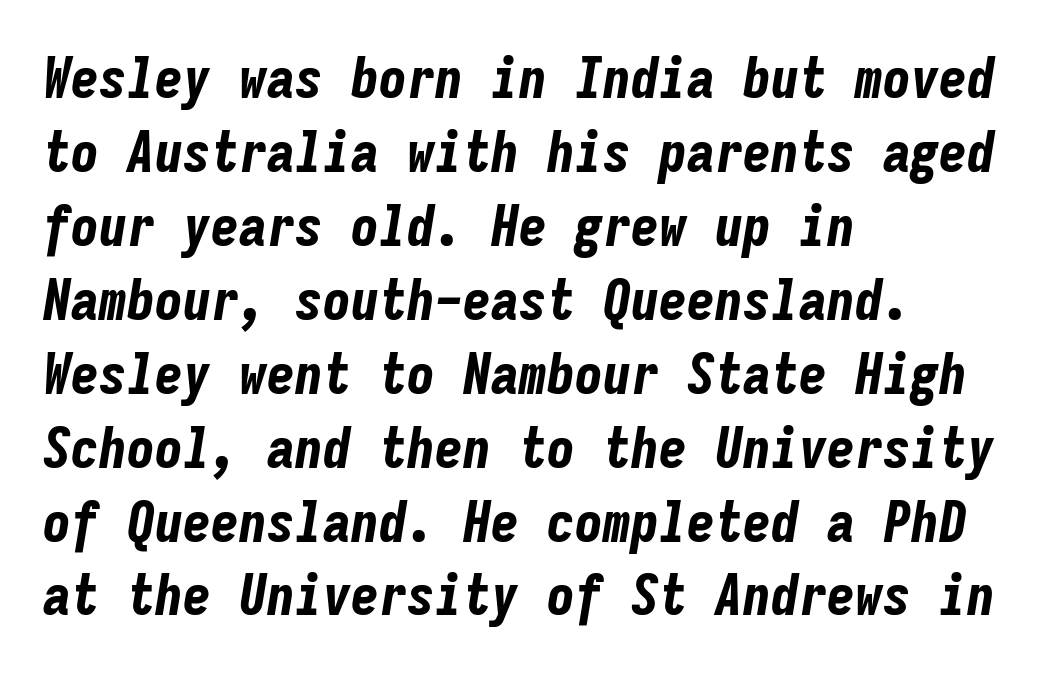
The rendering anchors every line to the left-hand side. How heavy is the stroke? Heavy — this is a bold. Looking at the ascenders, they clearly lean. Observe the ordinary spacing: letters are neighbours, not strangers.
